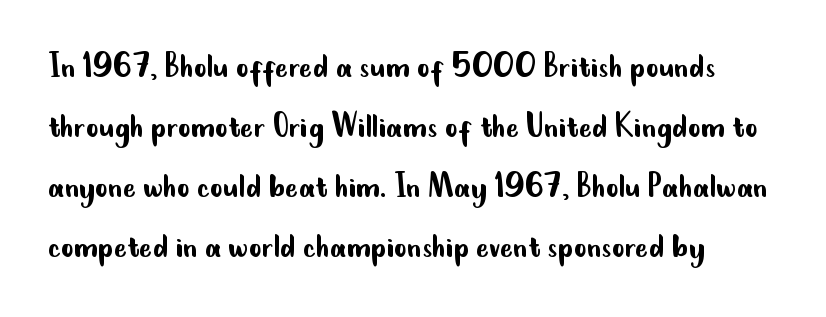
Type style note: lacks serifs. The rows are spaced the way most documents space them. The paragraph shown leans on its left margin. The face looks like a standard text weight, possibly lighter. No italicization has been applied; the sample stays upright. Descenders hang freely into open space.
